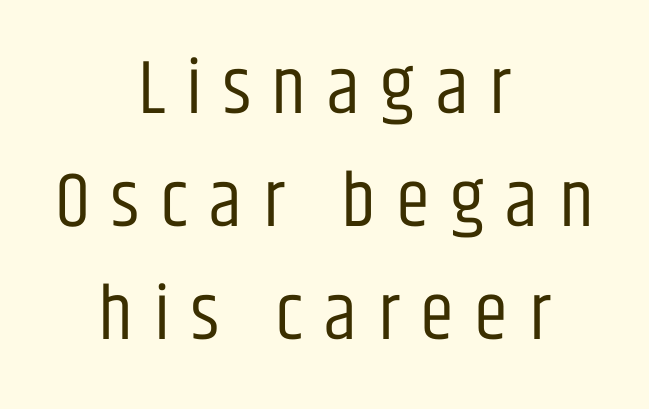
{"serif": "no", "italic": "no", "bold": "no", "weight": "regular", "width": "condensed", "stroke_contrast": "low", "x_height": "large", "monospaced": "no", "underline": "no", "align": "center", "line_spacing": "normal", "line_spacing_ratio": 1.47, "letter_spacing": "wide", "letter_spacing_em": 0.27, "glyph_px": 77}
